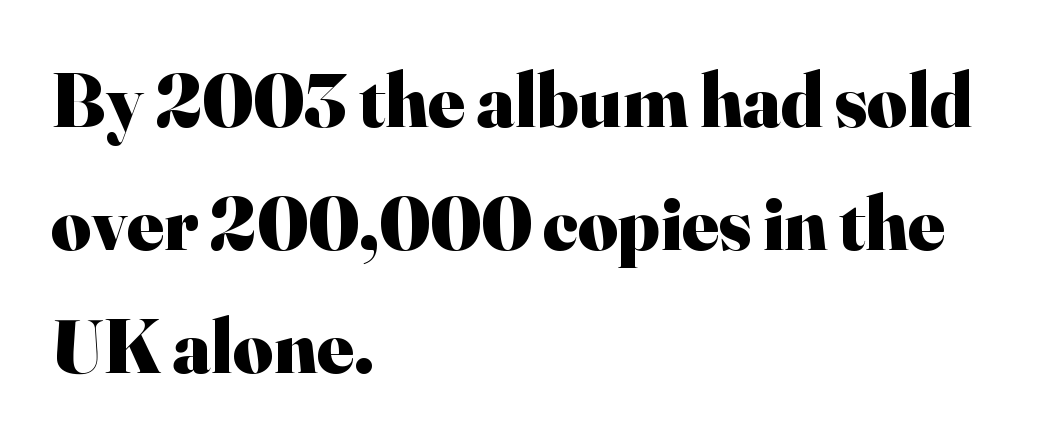
The image shows 77 px heavy serif type, upright; set left-aligned, normal line spacing (1.6x), normal letter spacing, not underlined; high stroke contrast and a small x-height.
